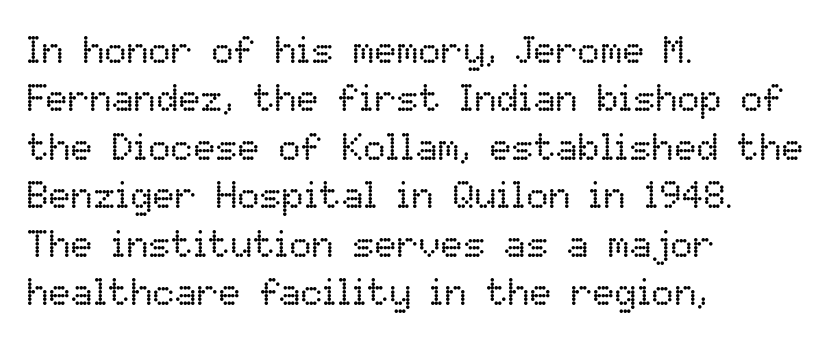
The image shows 37 px regular-weight type, upright; set left-aligned, normal line spacing (1.31x), normal letter spacing, not underlined; low stroke contrast and a medium x-height.
